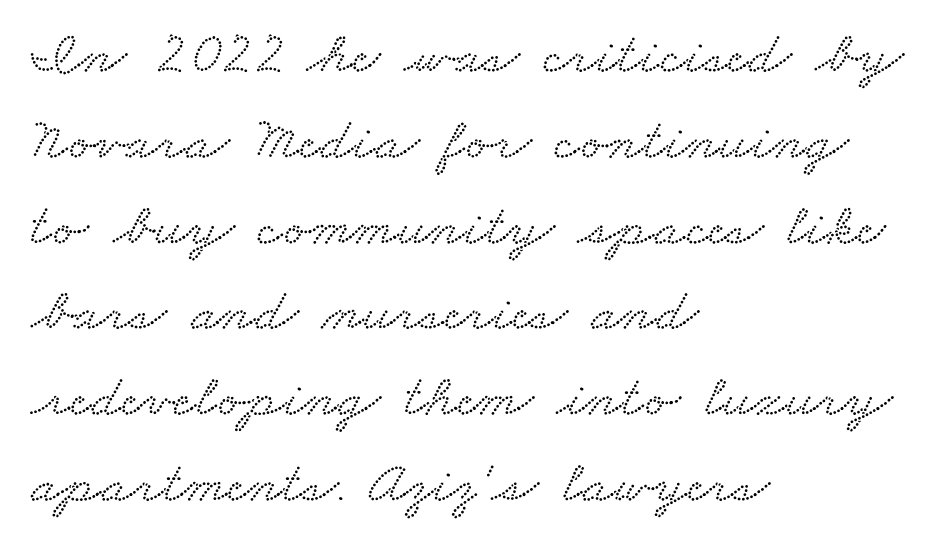
The image shows 60 px wide serif type; set left-aligned, normal line spacing (1.43x), normal letter spacing, not underlined; low stroke contrast and a small x-height.
